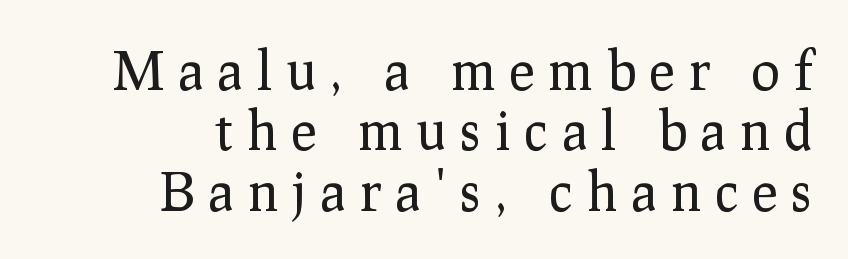
{"serif": "yes", "italic": "no", "bold": "no", "weight": "regular", "width": "normal", "stroke_contrast": "low", "x_height": "medium", "monospaced": "no", "underline": "no", "align": "right", "line_spacing": "tight", "line_spacing_ratio": 1.14, "letter_spacing": "wide", "letter_spacing_em": 0.27, "glyph_px": 53}
